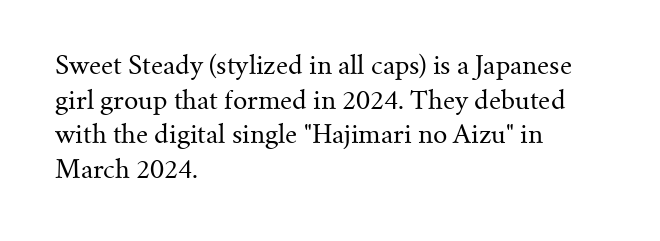
Q: Is the text bold? A: No.
Q: Is the text italic (slanted)? A: No, it is upright.
Q: Is the text underlined? A: No.
Q: How is the paragraph aligned? A: Left-aligned.
Q: Is the spacing between letters normal or unusually wide? A: Normal.
Q: Is the spacing between lines tight, normal or loose? A: Normal.
